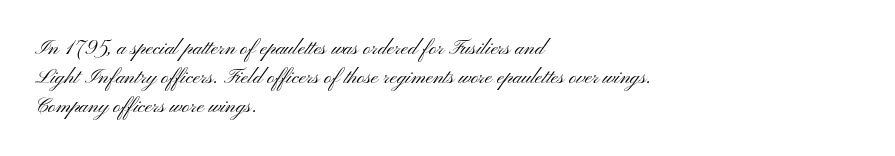
Each new line begins a customary step beneath the previous one. Stems here are at most as thick as an everyday book face. Words appear dense and cohesive because spacing is normal. Descenders hang freely into open space.
